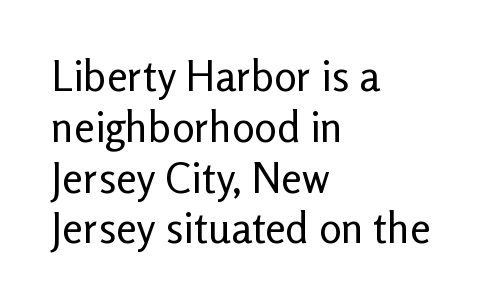
Letters rest on an invisible, unmarked baseline. On a weight scale, this lands at 450 or below. Here the designer chose a conventional face with non-uniform glyph widths. A classic flush-left, rag-right setting is used for this passage. Type style note: lacks serifs.
